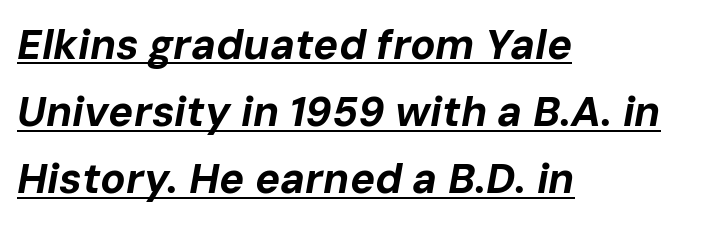
Q: Is the text bold? A: Yes.
Q: Is the text italic (slanted)? A: Yes, it leans right by about 10 degrees.
Q: Is the text underlined? A: Yes.
Q: How is the paragraph aligned? A: Left-aligned.
Q: Is the spacing between letters normal or unusually wide? A: Normal.
Q: Is the spacing between lines tight, normal or loose? A: Normal.
Q: Width (condensed, normal, or wide)? A: Normal.
Q: Stroke contrast? A: Low.
Q: x-height? A: Medium.
Q: Monospaced? A: No.
